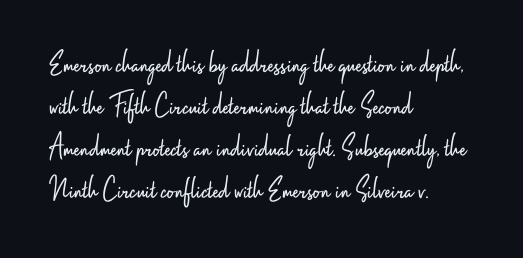
The image shows 33 px light, condensed sans-serif type; set left-aligned, normal line spacing (1.27x), normal letter spacing, not underlined; low stroke contrast and a small x-height.
